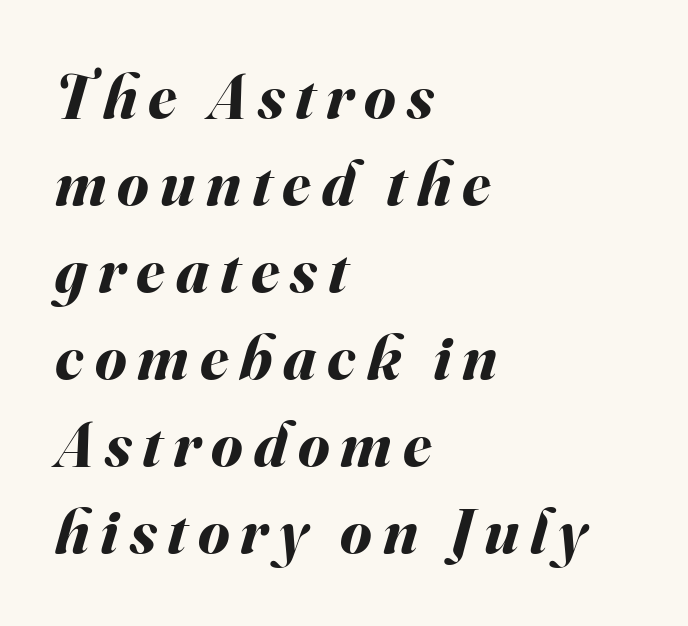
The image shows 64 px bold type, italic (leaning right); set left-aligned, normal line spacing (1.36x), not underlined; medium stroke contrast and a small x-height.
